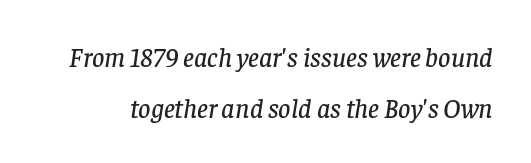
{"italic": "yes", "lean": "right", "slant_degrees": 8, "underline": "no", "line_spacing": "loose", "line_spacing_ratio": 1.9, "letter_spacing": "normal", "letter_spacing_em": 0.0, "glyph_px": 27}
